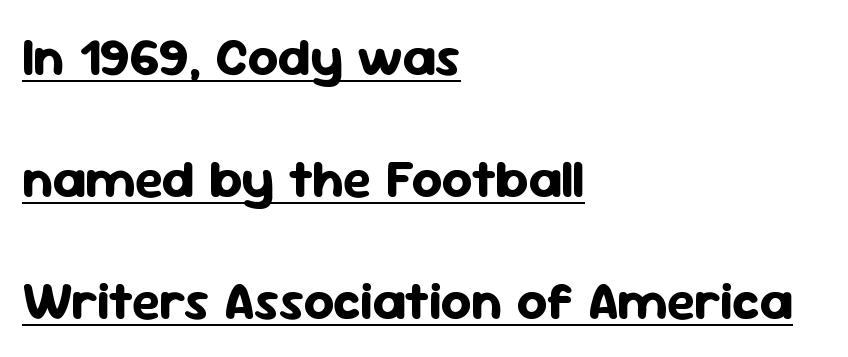
{"serif": "no", "italic": "no", "bold": "yes", "weight": "bold", "width": "normal", "stroke_contrast": "low", "x_height": "medium", "monospaced": "no", "underline": "yes", "align": "left", "line_spacing": "loose", "line_spacing_ratio": 2.3, "letter_spacing": "normal", "letter_spacing_em": 0.0, "glyph_px": 53}
